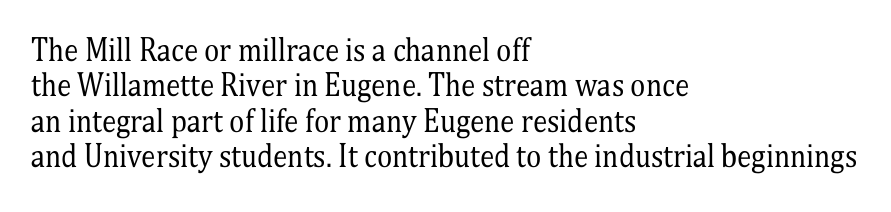
The image shows 29 px regular-weight, condensed serif type, upright; set left-aligned, line spacing 1.22x, normal letter spacing, not underlined; medium stroke contrast and a medium x-height.
